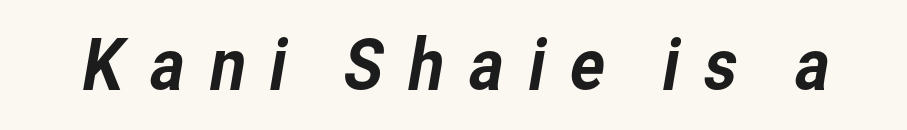
Q: Is the typeface a serif or a sans-serif typeface? A: Sans-serif.
Q: Is the text underlined? A: No.
Q: Is the spacing between letters normal or unusually wide? A: Unusually wide.
Q: Width (condensed, normal, or wide)? A: Normal.
Q: Stroke contrast? A: Low.
Q: x-height? A: Medium.
Q: Monospaced? A: No.
